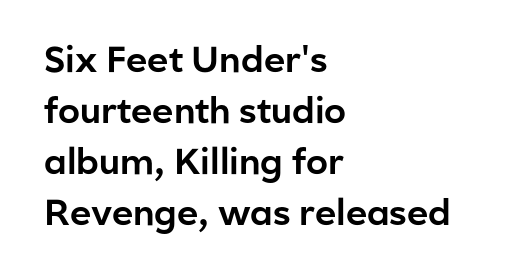
The image shows 36 px sans-serif type, upright; set left-aligned, normal line spacing (1.42x), normal letter spacing, not underlined; low stroke contrast and a medium x-height.
